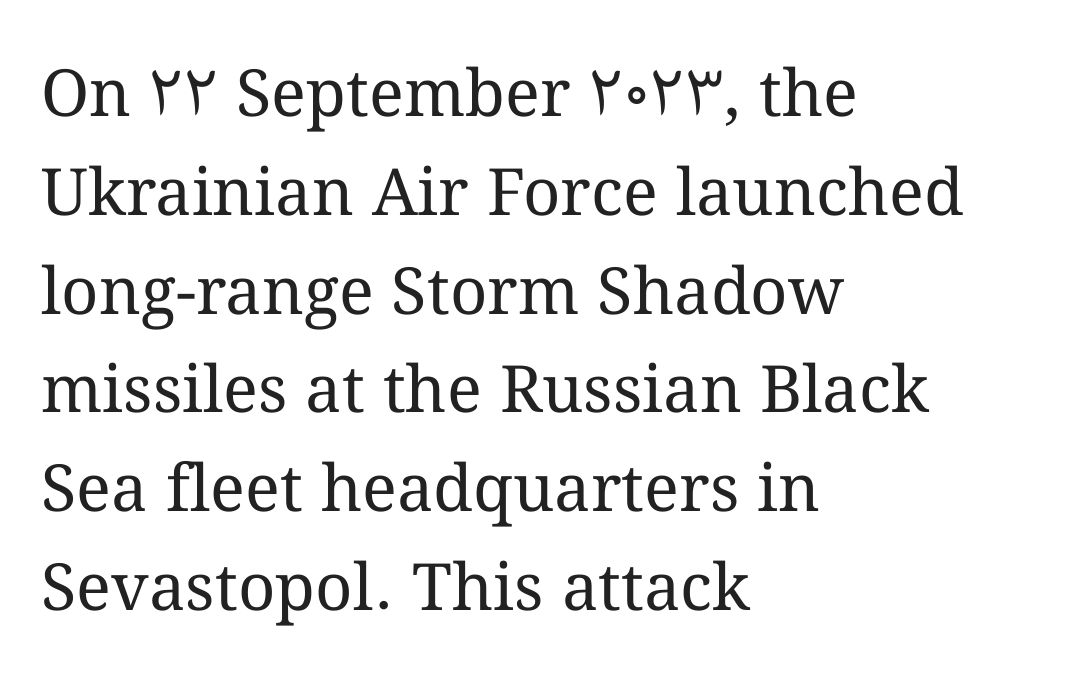
Rows of type keep a routine distance in the vertical direction. All the whitespace from short lines collects on the right. Descenders hang freely into open space. Weight: not bold — regular or lighter. The face used here is rendered with its standard letterfit. Do the letters lean? They stand straight.
